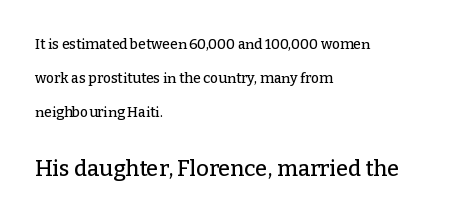
Q: Is the text italic (slanted)? A: No, it is upright.
Q: Is the text underlined? A: No.
Q: How is the paragraph aligned? A: Left-aligned.
Q: Is the spacing between letters normal or unusually wide? A: Normal.
Q: Is the spacing between lines tight, normal or loose? A: Loose.
Q: Which block of text is set in a larger size, the first (top) or the second (bottom)? A: The second (bottom) one.
